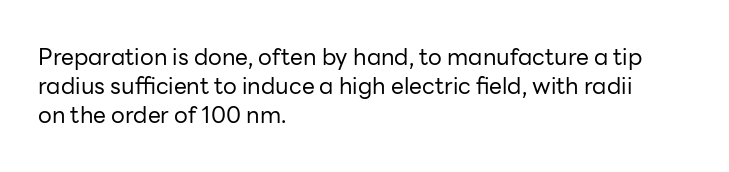
A typesetter would call this zero additional tracking. If you drew a line through each stem, it would be perfectly vertical. This block has exactly the height ordinary leading produces. Teacher's note: observe the even left margin — that is flush-left alignment. The area under the type is left untouched. This is not heavy type; no bold has been used.
